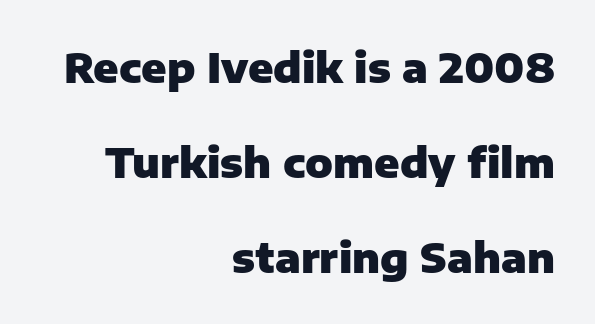
The image shows 41 px heavy sans-serif type, upright; set right-aligned, loose line spacing (2.32x), normal letter spacing, not underlined; low stroke contrast and a medium x-height.
